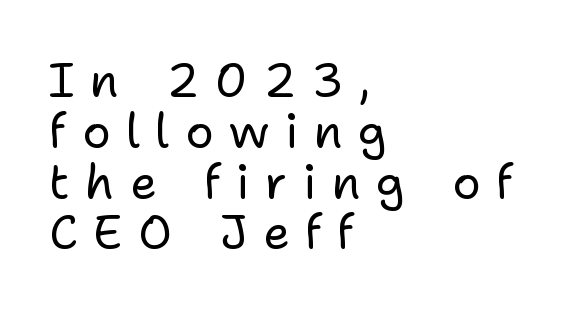
{"serif": "no", "italic": "no", "bold": "no", "weight": "regular", "width": "normal", "stroke_contrast": "low", "x_height": "medium", "monospaced": "no", "underline": "no", "align": "left", "line_spacing": "tight", "line_spacing_ratio": 1.08, "letter_spacing": "wide", "letter_spacing_em": 0.33, "glyph_px": 47}
